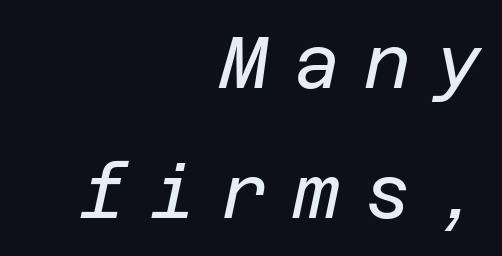
The letterforms sit at book weight or below. No word sits above an underline. Slanted lettering throughout. Look at the tracking — it's clearly loosened, letters drifting apart. These lines stack with their right ends in a neat column.
